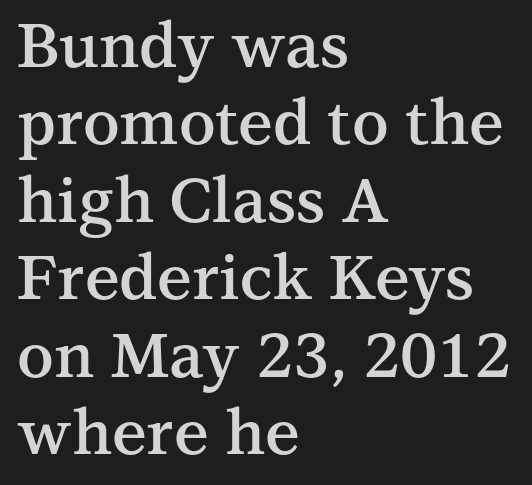
Is there any slant? The stems are plumb. One-word summary of the alignment: left. Stroke thickness is moderately raised; the sample reads as semibold. The specimen omits any rule beneath the text block's lines. The line-height multiplier appears to be the usual default. The type family on display is of the serif kind.
